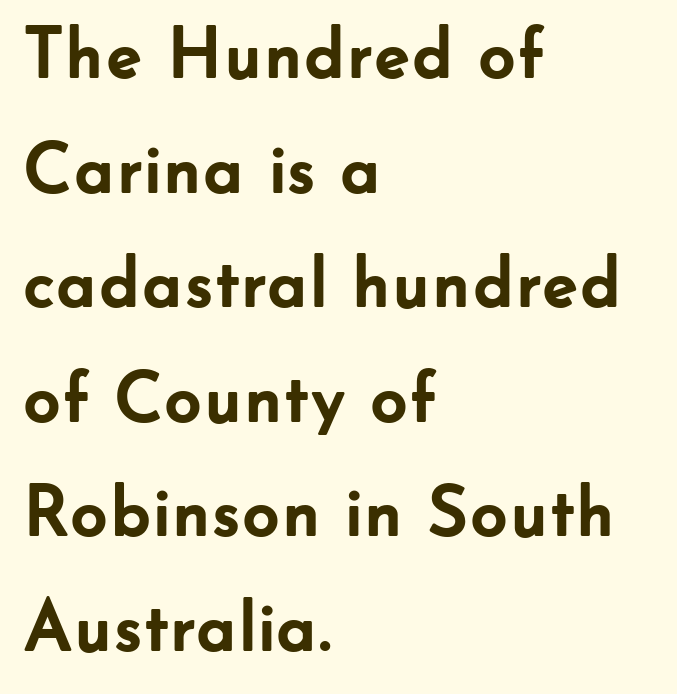
The font is running at its bold setting. The font family rendered here belongs to the sans-serif group. Spacing verdict: proportional, widths tailored to each character. The letters stand straight up with perfectly vertical stems.
